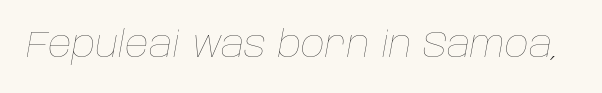
The image shows 37 px thin type, italic (leaning right); set normal letter spacing, not underlined; low stroke contrast and a large x-height.
